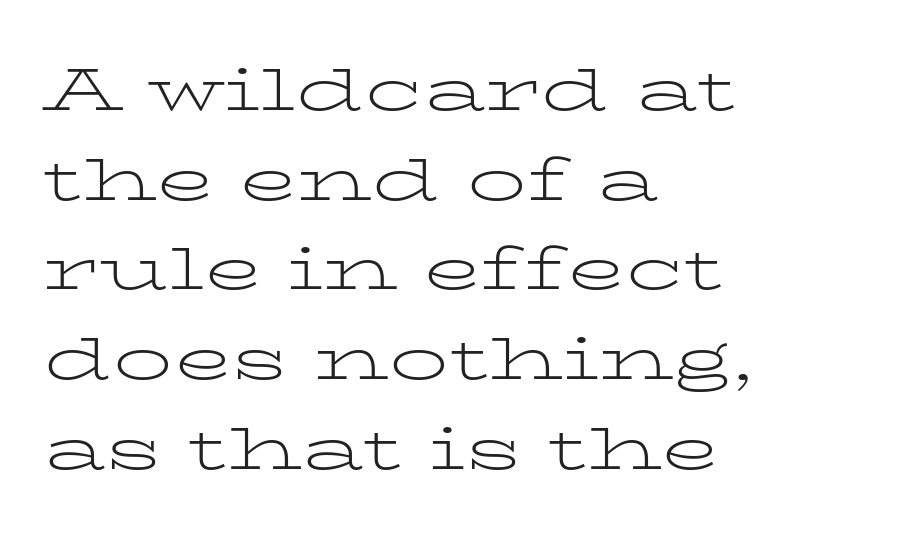
Q: Is the text bold? A: No.
Q: Is the text italic (slanted)? A: No, it is upright.
Q: Is the typeface a serif or a sans-serif typeface? A: Serif.
Q: Is the text underlined? A: No.
Q: How is the paragraph aligned? A: Left-aligned.
Q: Is the spacing between letters normal or unusually wide? A: Normal.
Q: Is the spacing between lines tight, normal or loose? A: Normal.
Q: Width (condensed, normal, or wide)? A: Wide.
Q: Stroke contrast? A: Low.
Q: x-height? A: Medium.
Q: Monospaced? A: No.
